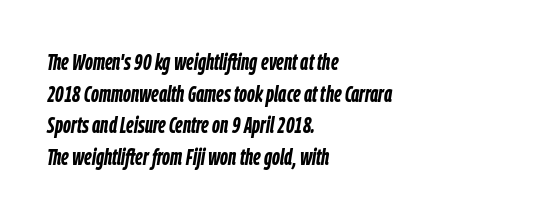
Is the type slanted? Yes — the strokes lean at a clear angle. This rendering leaves character spacing at its baseline value. Horizontal bands of white between lines are of average thickness. Decoration check: the copy has no underline. Compared with a centered layout, this one pins lines to the left instead. Caption: bold face, heavy strokes.
